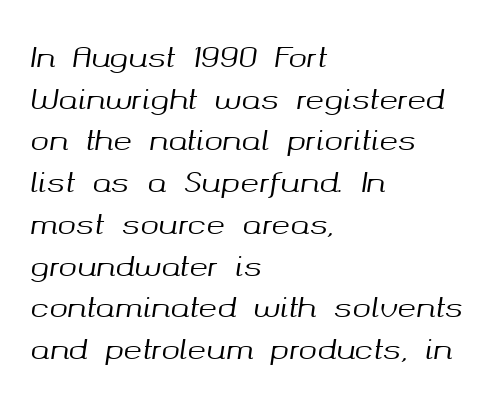
Q: Is the text italic (slanted)? A: Yes, it leans right by about 8 degrees.
Q: Is the text underlined? A: No.
Q: How is the paragraph aligned? A: Left-aligned.
Q: Is the spacing between letters normal or unusually wide? A: Normal.
Q: Is the spacing between lines tight, normal or loose? A: Normal.
Q: Width (condensed, normal, or wide)? A: Normal.
Q: Stroke contrast? A: Medium.
Q: x-height? A: Medium.
Q: Monospaced? A: No.
